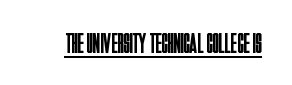
Q: Is the text bold? A: No.
Q: Is the text italic (slanted)? A: No, it is upright.
Q: Is the typeface a serif or a sans-serif typeface? A: Sans-serif.
Q: Is the text underlined? A: Yes.
Q: Is the spacing between letters normal or unusually wide? A: Normal.
Q: Width (condensed, normal, or wide)? A: Condensed.
Q: Stroke contrast? A: Low.
Q: x-height? A: Large.
Q: Monospaced? A: No.
